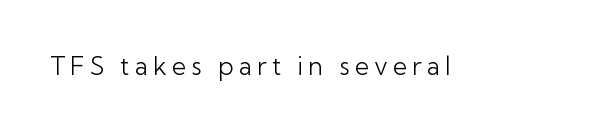
{"italic": "no", "bold": "no", "underline": "no", "letter_spacing": "wide", "letter_spacing_em": 0.2, "glyph_px": 25}
